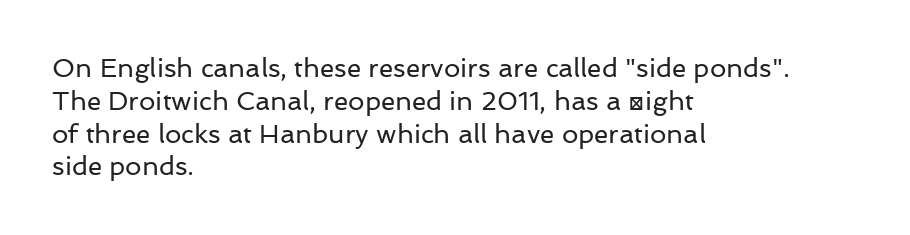
Check the space under the baseline: it is left empty. Posture: upright roman. Is the type heavy? It reads as light-to-regular instead. One-word summary of the alignment: left. The line-height multiplier appears to be the usual default.
